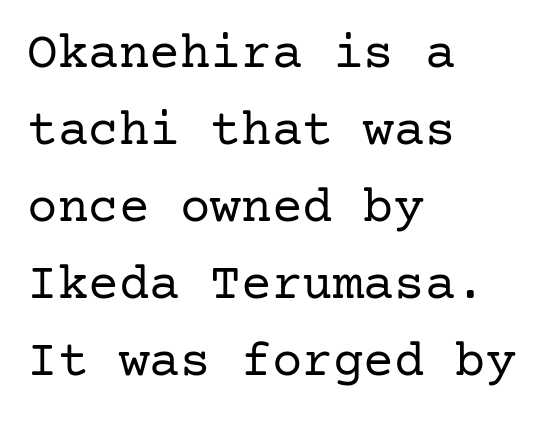
The image shows 51 px regular-weight serif type, upright; set left-aligned, normal line spacing (1.51x), normal letter spacing, not underlined; low stroke contrast and a medium x-height.
